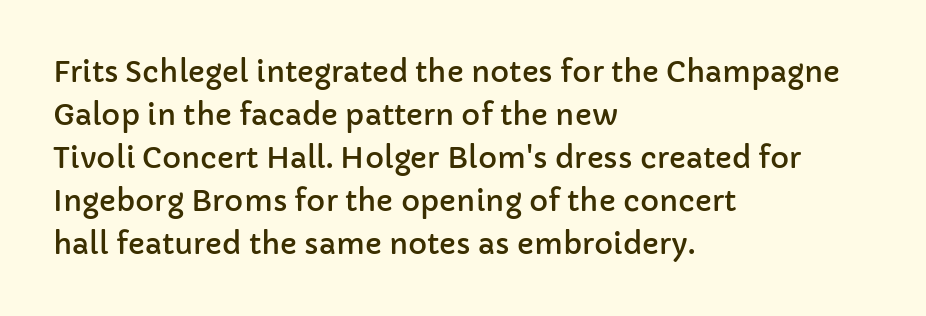
Q: Is the text italic (slanted)? A: No, it is upright.
Q: Is the typeface a serif or a sans-serif typeface? A: Sans-serif.
Q: Is the text underlined? A: No.
Q: How is the paragraph aligned? A: Left-aligned.
Q: Is the spacing between letters normal or unusually wide? A: Normal.
Q: Is the spacing between lines tight, normal or loose? A: Normal.
Q: Width (condensed, normal, or wide)? A: Normal.
Q: Stroke contrast? A: Low.
Q: x-height? A: Medium.
Q: Monospaced? A: No.
